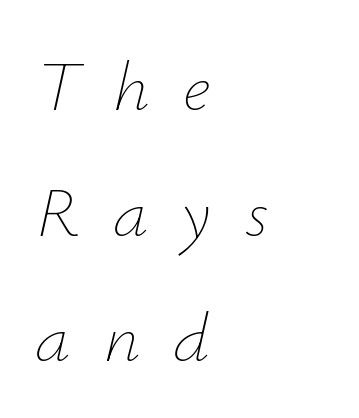
Think standard paragraph weight, or any step lighter than that. A student would call this left alignment; a typographer would say flush left, rag right. The letters advance in unequal steps, a hallmark of proportional type. Tall strokes in this sample are angled rather than plumb. Bare-footed words on every line. Substantial extra tracking has been applied to these lines.
